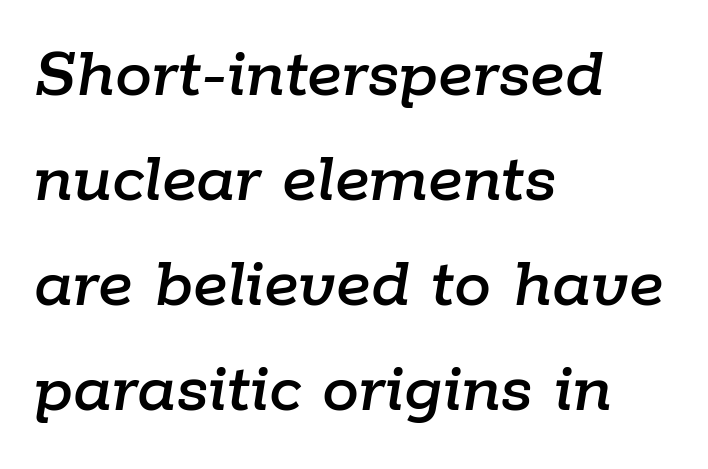
Q: Is the text italic (slanted)? A: Yes, it leans right by about 9 degrees.
Q: Is the text underlined? A: No.
Q: How is the paragraph aligned? A: Left-aligned.
Q: Is the spacing between letters normal or unusually wide? A: Normal.
Q: Is the spacing between lines tight, normal or loose? A: Normal.
Q: Width (condensed, normal, or wide)? A: Normal.
Q: Stroke contrast? A: Low.
Q: x-height? A: Medium.
Q: Monospaced? A: No.
